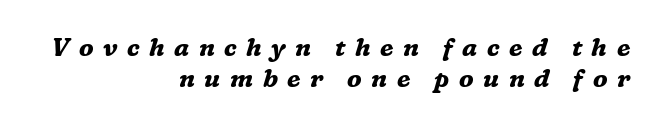
Visually the block forms a straight wall on the right and a jagged coastline on the left. Slanted lettering throughout. What weight is shown? A full bold with thick strokes. Underline: absent. The rendering inserts visible extra space after every character.
